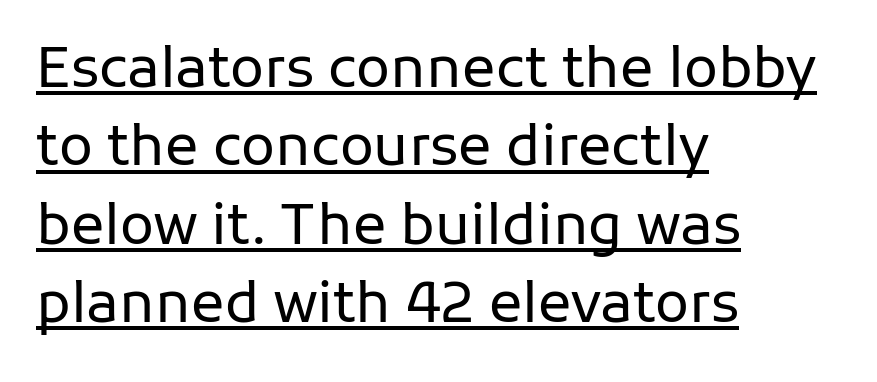
The image shows 56 px regular-weight sans-serif type, upright; set left-aligned, normal line spacing (1.4x), normal letter spacing, underlined; low stroke contrast and a medium x-height.
